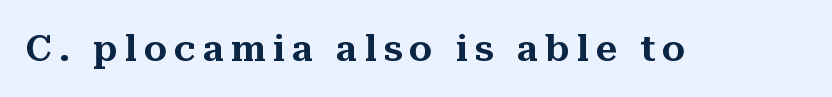
{"serif": "yes", "italic": "no", "width": "normal", "stroke_contrast": "medium", "x_height": "medium", "monospaced": "no", "underline": "no", "glyph_px": 37}
